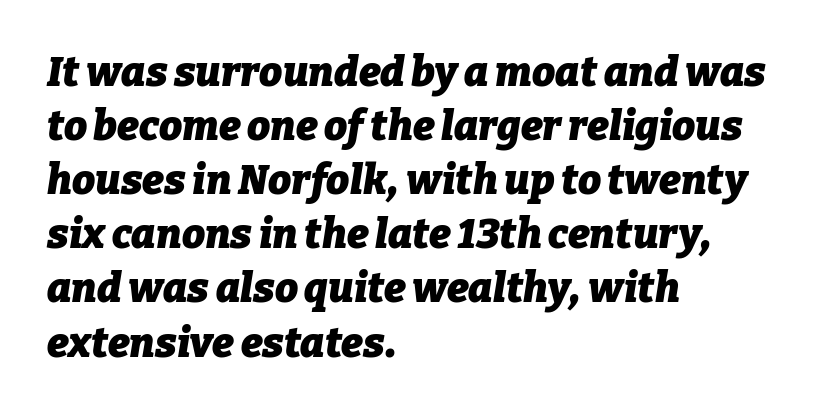
The sample has been set heavy, in full bold. Note the varied advance widths — an 'i' is clearly narrower than an 'm'. The area under the type is left untouched. Glyph-to-glyph distance matches everyday printed text. Teacher's note: observe the even left margin — that is flush-left alignment. There's an unmistakable incline to the writing here.
